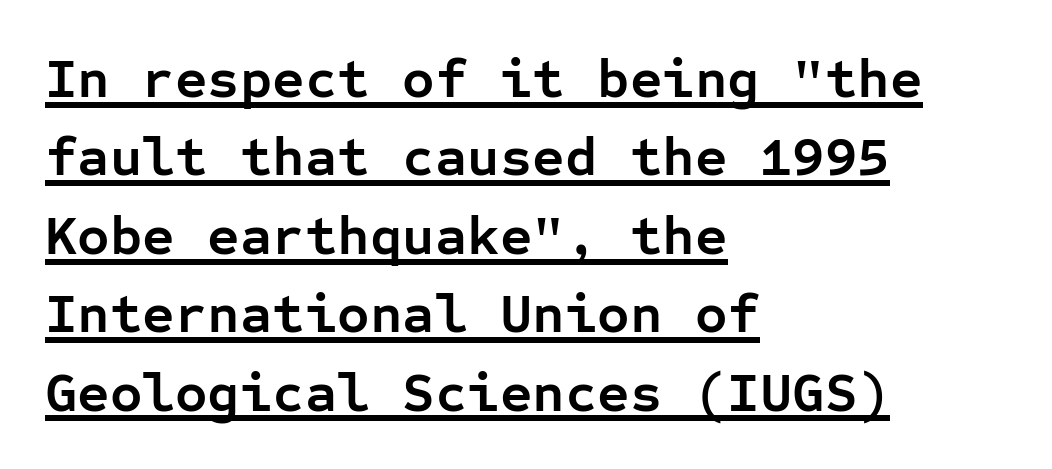
Q: Is the text bold? A: Yes.
Q: Is the text italic (slanted)? A: No, it is upright.
Q: Is the typeface a serif or a sans-serif typeface? A: Sans-serif.
Q: Is the text underlined? A: Yes.
Q: How is the paragraph aligned? A: Left-aligned.
Q: Is the spacing between letters normal or unusually wide? A: Normal.
Q: Is the spacing between lines tight, normal or loose? A: Normal.
Q: Width (condensed, normal, or wide)? A: Normal.
Q: Stroke contrast? A: Low.
Q: x-height? A: Medium.
Q: Monospaced? A: Yes.
